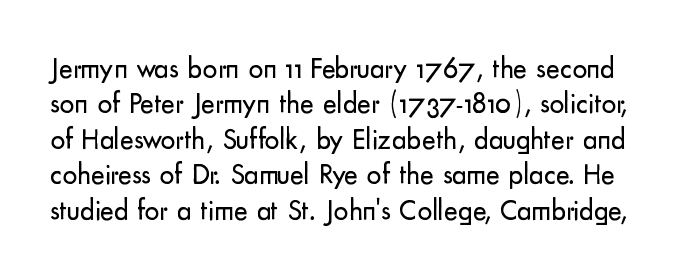
{"serif": "no", "italic": "no", "bold": "no", "weight": "regular", "width": "normal", "stroke_contrast": "low", "x_height": "small", "monospaced": "no", "underline": "no", "line_spacing_ratio": 1.22, "letter_spacing": "normal", "letter_spacing_em": 0.0, "glyph_px": 29}
